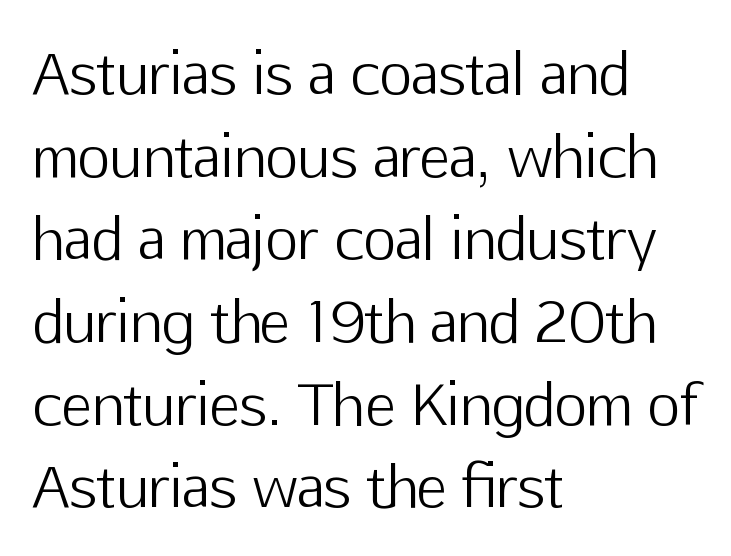
Q: Is the text bold? A: No.
Q: Is the text italic (slanted)? A: No, it is upright.
Q: Is the typeface a serif or a sans-serif typeface? A: Sans-serif.
Q: Is the text underlined? A: No.
Q: How is the paragraph aligned? A: Left-aligned.
Q: Is the spacing between letters normal or unusually wide? A: Normal.
Q: Is the spacing between lines tight, normal or loose? A: Normal.
Q: Width (condensed, normal, or wide)? A: Normal.
Q: Stroke contrast? A: Low.
Q: x-height? A: Medium.
Q: Monospaced? A: No.
